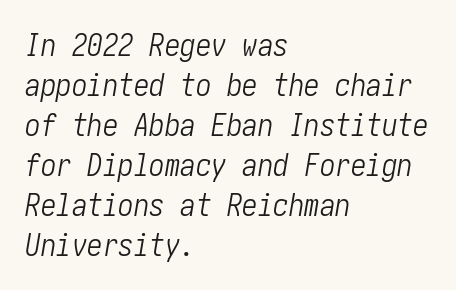
Q: Is the text bold? A: No.
Q: Is the text italic (slanted)? A: Yes, it leans right by about 10 degrees.
Q: Is the text underlined? A: No.
Q: How is the paragraph aligned? A: Left-aligned.
Q: Is the spacing between letters normal or unusually wide? A: Normal.
Q: Is the spacing between lines tight, normal or loose? A: Normal.
Q: Width (condensed, normal, or wide)? A: Condensed.
Q: Stroke contrast? A: Low.
Q: x-height? A: Medium.
